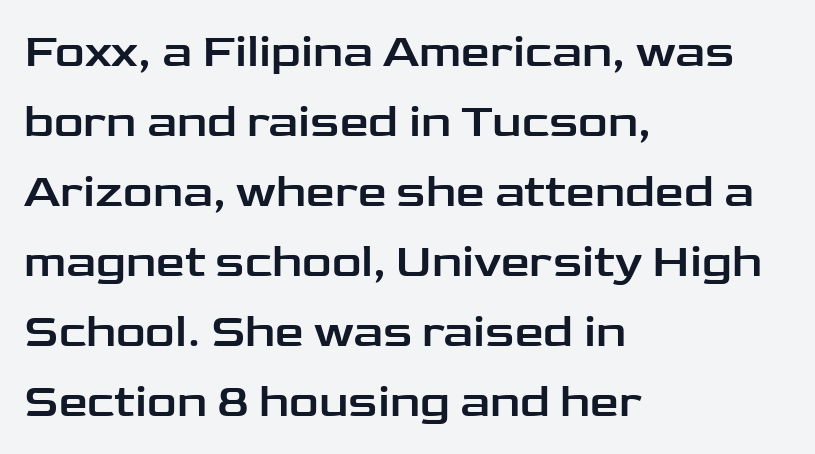
The image shows 46 px wide sans-serif type, upright; set left-aligned, normal line spacing (1.52x), normal letter spacing, not underlined; low stroke contrast and a medium x-height.
